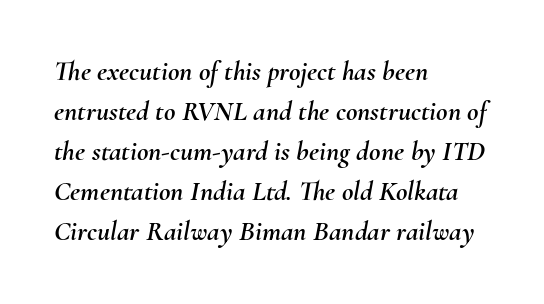
Observe the ordinary spacing: letters are neighbours, not strangers. The rendering anchors every line to the left-hand side. Here the designer chose a conventional face with non-uniform glyph widths. Quick note: italic. How would I describe the line gaps? Plain and ordinary.
